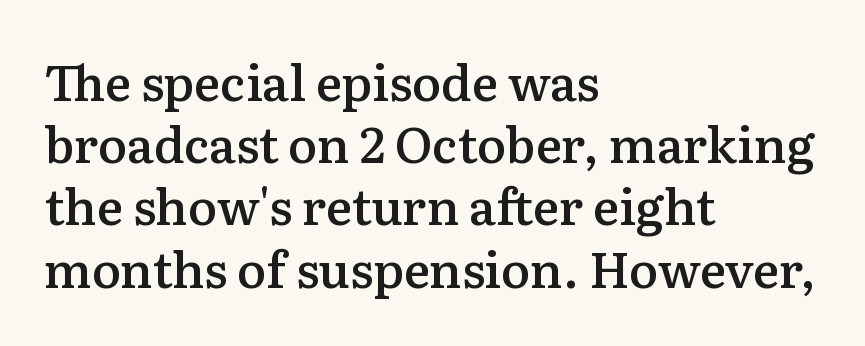
{"serif": "yes", "italic": "no", "bold": "semi", "weight": "semibold", "width": "normal", "stroke_contrast": "medium", "x_height": "medium", "monospaced": "no", "underline": "no", "align": "left", "line_spacing": "normal", "line_spacing_ratio": 1.27, "letter_spacing": "normal", "letter_spacing_em": 0.0, "glyph_px": 49}
